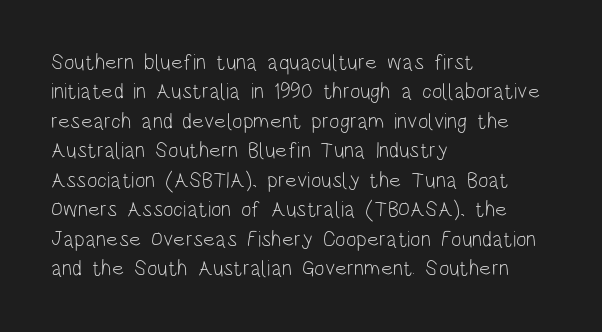
The image shows 22 px text type, upright; set left-aligned, normal line spacing (1.34x), normal letter spacing, not underlined.
